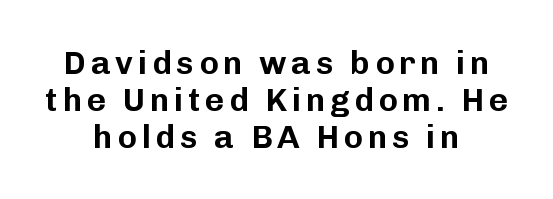
Q: Is the text italic (slanted)? A: No, it is upright.
Q: Is the typeface a serif or a sans-serif typeface? A: Sans-serif.
Q: Is the text underlined? A: No.
Q: How is the paragraph aligned? A: Centered.
Q: Is the spacing between lines tight, normal or loose? A: Tight.
Q: Width (condensed, normal, or wide)? A: Normal.
Q: Stroke contrast? A: Low.
Q: x-height? A: Medium.
Q: Monospaced? A: No.
